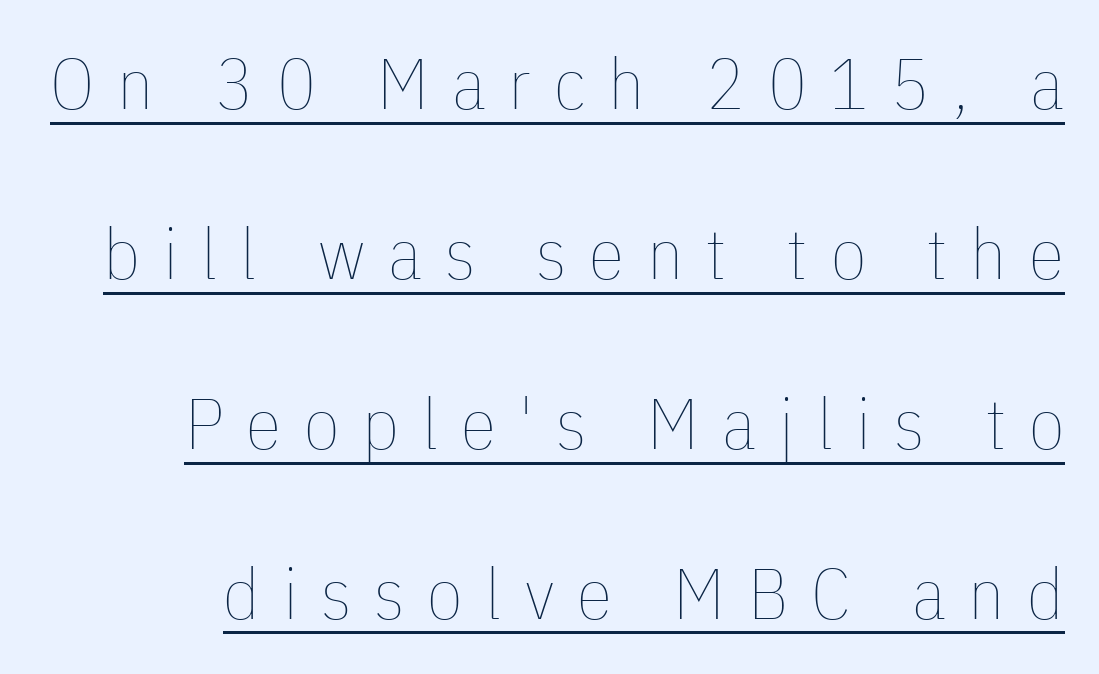
The image shows 72 px thin, condensed type, upright; set loose line spacing (2.36x), unusually wide letter spacing (+0.32 em), underlined; low stroke contrast and a medium x-height.
